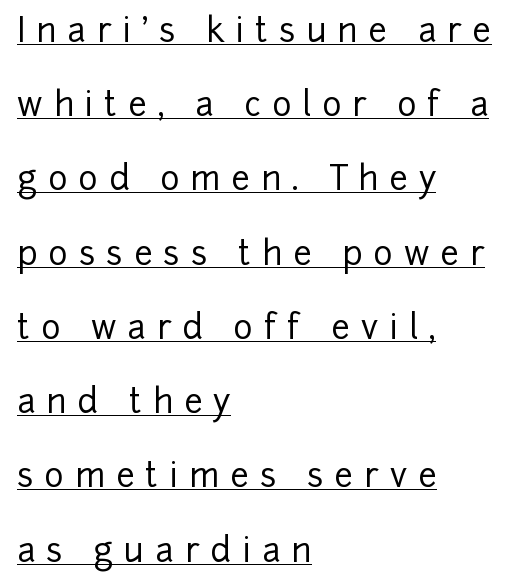
Q: Is the text italic (slanted)? A: No, it is upright.
Q: Is the typeface a serif or a sans-serif typeface? A: Sans-serif.
Q: Is the text underlined? A: Yes.
Q: How is the paragraph aligned? A: Left-aligned.
Q: Is the spacing between letters normal or unusually wide? A: Unusually wide.
Q: Is the spacing between lines tight, normal or loose? A: Loose.
Q: Width (condensed, normal, or wide)? A: Normal.
Q: Stroke contrast? A: Low.
Q: x-height? A: Medium.
Q: Monospaced? A: No.
